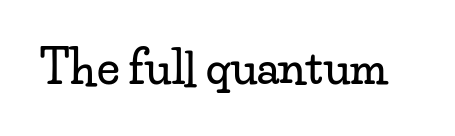
The type is set solid horizontally, with unmodified tracking. Decoration check: the copy has no underline. Yep, those are serifs on the letters. Here the designer chose a conventional face with non-uniform glyph widths.
